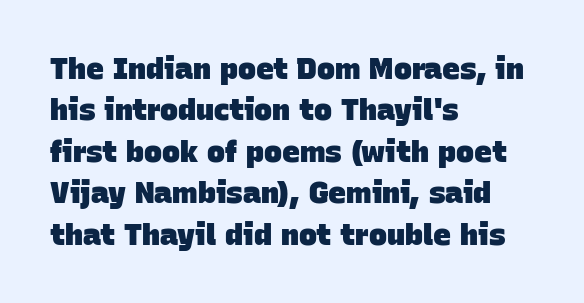
Q: Is the text bold? A: Yes.
Q: Is the typeface a serif or a sans-serif typeface? A: Sans-serif.
Q: Is the text underlined? A: No.
Q: How is the paragraph aligned? A: Left-aligned.
Q: Is the spacing between letters normal or unusually wide? A: Normal.
Q: Is the spacing between lines tight, normal or loose? A: Normal.
Q: Width (condensed, normal, or wide)? A: Normal.
Q: Stroke contrast? A: Low.
Q: x-height? A: Large.
Q: Monospaced? A: No.
